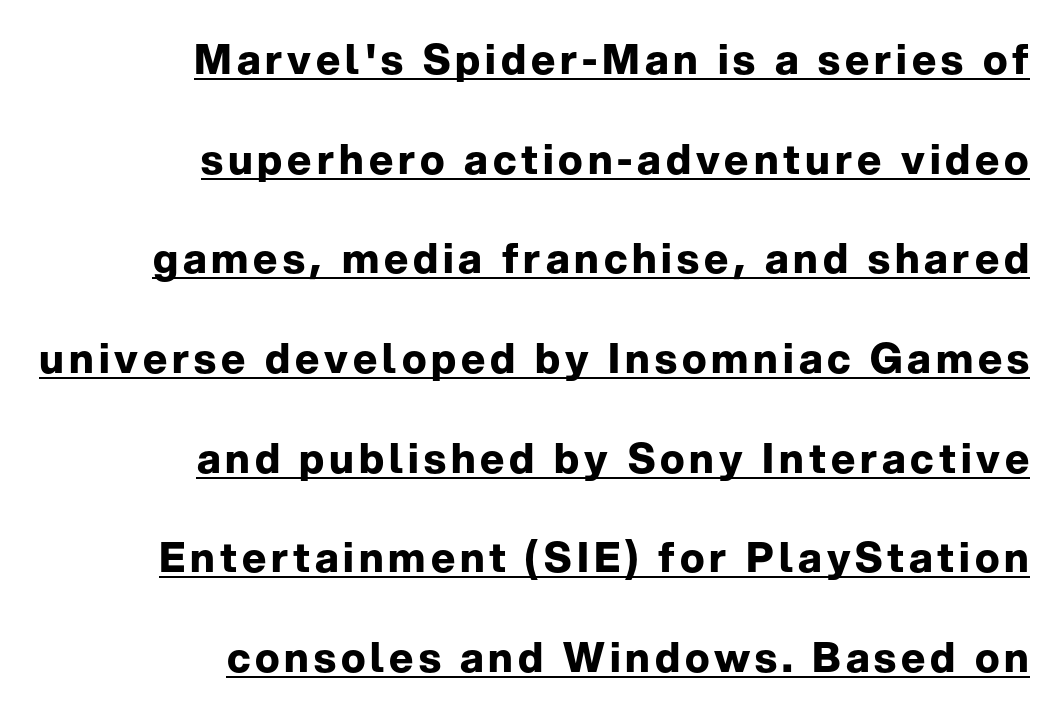
The image shows 41 px bold sans-serif type, upright; set right-aligned, loose line spacing (2.43x), underlined; low stroke contrast and a medium x-height.
